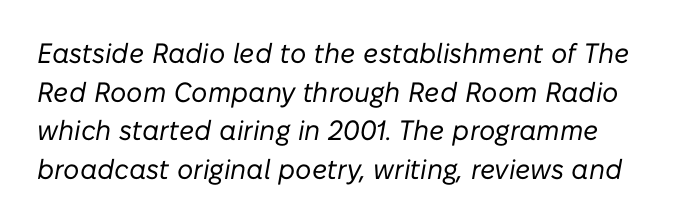
The passage shown has conventional tracking throughout. The glyphs are unaccompanied by any horizontal stroke below them. The passage shown is typed in a proportional face where columns would drift. Notice how descenders clear the ascenders below comfortably — that's standard leading.
